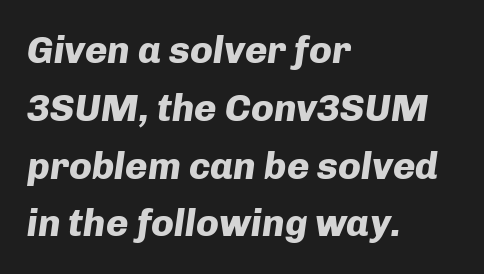
Q: Is the text bold? A: Yes.
Q: Is the text italic (slanted)? A: Yes, it leans right by about 8 degrees.
Q: Is the text underlined? A: No.
Q: How is the paragraph aligned? A: Left-aligned.
Q: Is the spacing between letters normal or unusually wide? A: Normal.
Q: Is the spacing between lines tight, normal or loose? A: Normal.
Q: Width (condensed, normal, or wide)? A: Normal.
Q: Stroke contrast? A: Low.
Q: x-height? A: Medium.
Q: Monospaced? A: No.
